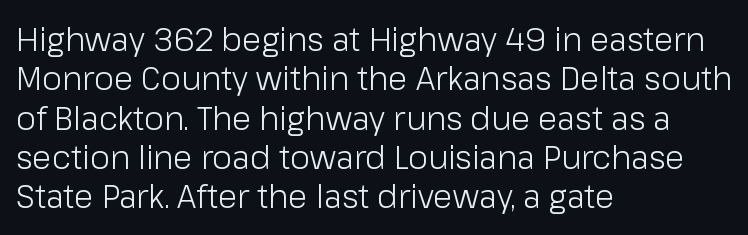
Q: Is the text bold? A: No.
Q: Is the text italic (slanted)? A: No, it is upright.
Q: Is the typeface a serif or a sans-serif typeface? A: Sans-serif.
Q: Is the text underlined? A: No.
Q: How is the paragraph aligned? A: Left-aligned.
Q: Is the spacing between letters normal or unusually wide? A: Normal.
Q: Width (condensed, normal, or wide)? A: Normal.
Q: Stroke contrast? A: Low.
Q: x-height? A: Medium.
Q: Monospaced? A: No.
